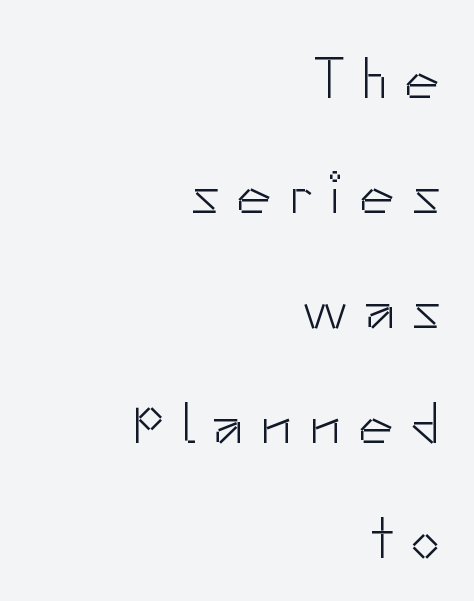
The lines in this sample share a right terminus and differ only in where they begin. Does the lettering tilt? It doesn't — this is upright. Heaviness? Minimal to ordinary, like unemphasized prose. The type family on display is of the sans-serif kind. Here the designer chose a conventional face with non-uniform glyph widths. You could fit nearly another row in the gap between these rows.
